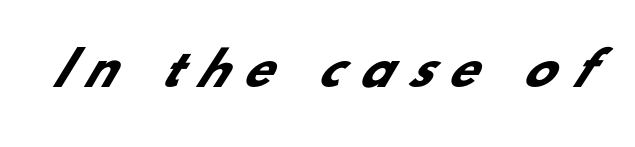
Thick stems and heavy bowls — unmistakably bold. The passage shown is typed in a proportional face where columns would drift. A typesetter would call this heavily tracked-out type. Unlike a traditional serif, this face leaves its strokes unadorned. Quick note: underline off.
